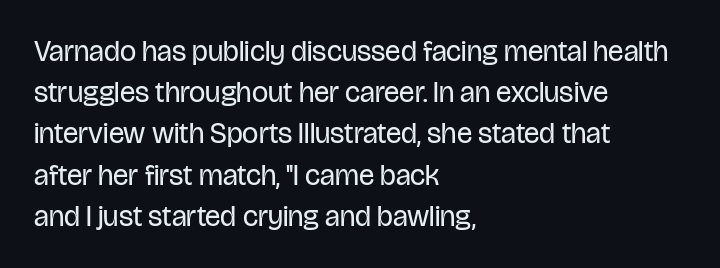
Q: Is the text bold? A: No.
Q: Is the text italic (slanted)? A: No, it is upright.
Q: Is the typeface a serif or a sans-serif typeface? A: Sans-serif.
Q: Is the text underlined? A: No.
Q: How is the paragraph aligned? A: Left-aligned.
Q: Is the spacing between letters normal or unusually wide? A: Normal.
Q: Is the spacing between lines tight, normal or loose? A: Normal.
Q: Width (condensed, normal, or wide)? A: Condensed.
Q: Stroke contrast? A: Low.
Q: x-height? A: Large.
Q: Monospaced? A: No.
